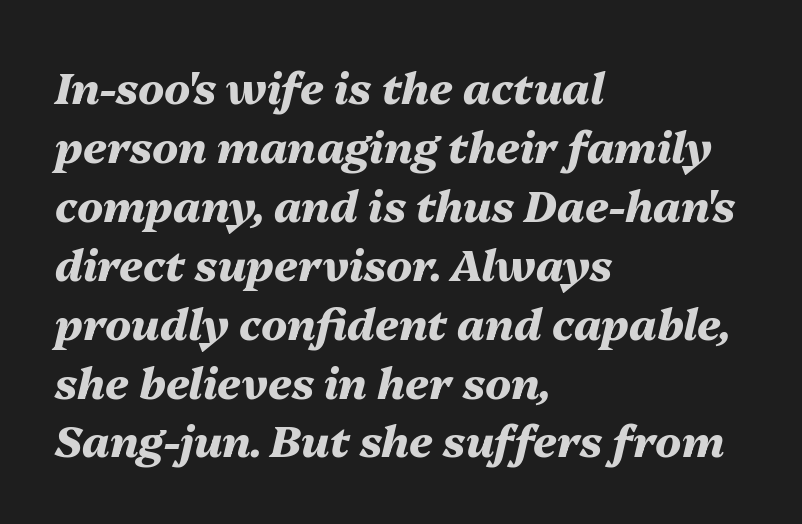
Q: Is the text bold? A: Yes.
Q: Is the text italic (slanted)? A: Yes, it leans right by about 13 degrees.
Q: Is the text underlined? A: No.
Q: How is the paragraph aligned? A: Left-aligned.
Q: Is the spacing between letters normal or unusually wide? A: Normal.
Q: Is the spacing between lines tight, normal or loose? A: Normal.
Q: Width (condensed, normal, or wide)? A: Normal.
Q: Stroke contrast? A: Medium.
Q: x-height? A: Medium.
Q: Monospaced? A: No.
